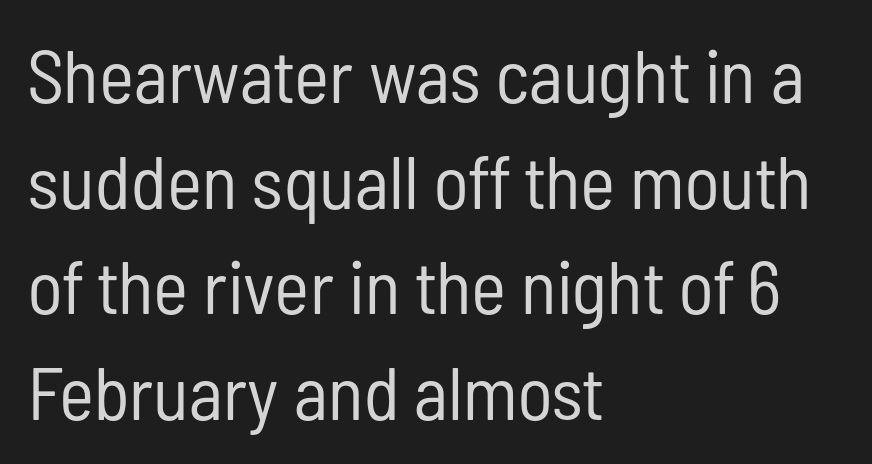
Q: Is the text bold? A: No.
Q: Is the text italic (slanted)? A: No, it is upright.
Q: Is the typeface a serif or a sans-serif typeface? A: Sans-serif.
Q: Is the text underlined? A: No.
Q: How is the paragraph aligned? A: Left-aligned.
Q: Is the spacing between letters normal or unusually wide? A: Normal.
Q: Is the spacing between lines tight, normal or loose? A: Normal.
Q: Width (condensed, normal, or wide)? A: Condensed.
Q: Stroke contrast? A: Low.
Q: x-height? A: Medium.
Q: Monospaced? A: No.
